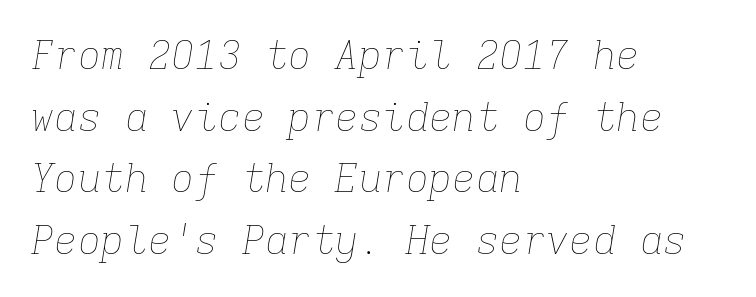
The image shows 39 px thin type, italic (leaning right), monospaced; set left-aligned, normal line spacing (1.58x), normal letter spacing, not underlined; low stroke contrast and a medium x-height.
